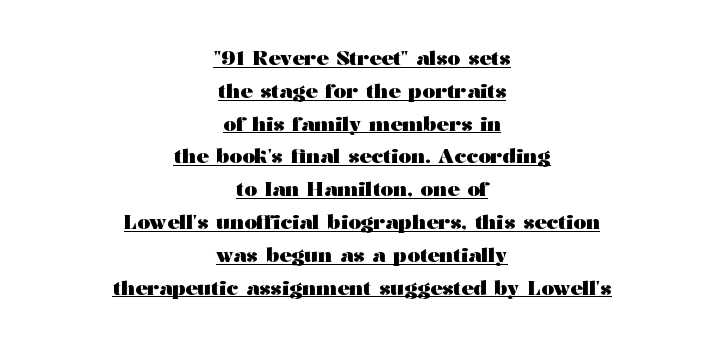
Students, this is bold: see how much ink each stroke carries. Glance below the letters and you will spot a drawn line. Notice how the passage keeps no hard edge, just a central spine. Tracking value appears to be zero — textbook default spacing. Tall strokes in this sample are plumb rather than angled. Rows of type keep a routine distance in the vertical direction.
